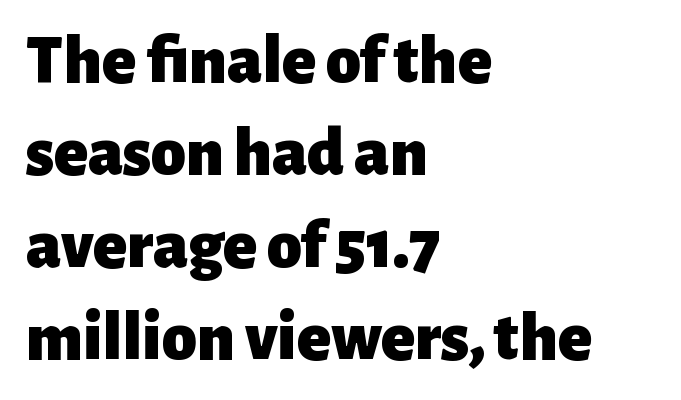
The image shows 70 px heavy sans-serif type, upright; set left-aligned, normal line spacing (1.32x), normal letter spacing, not underlined; low stroke contrast and a medium x-height.
